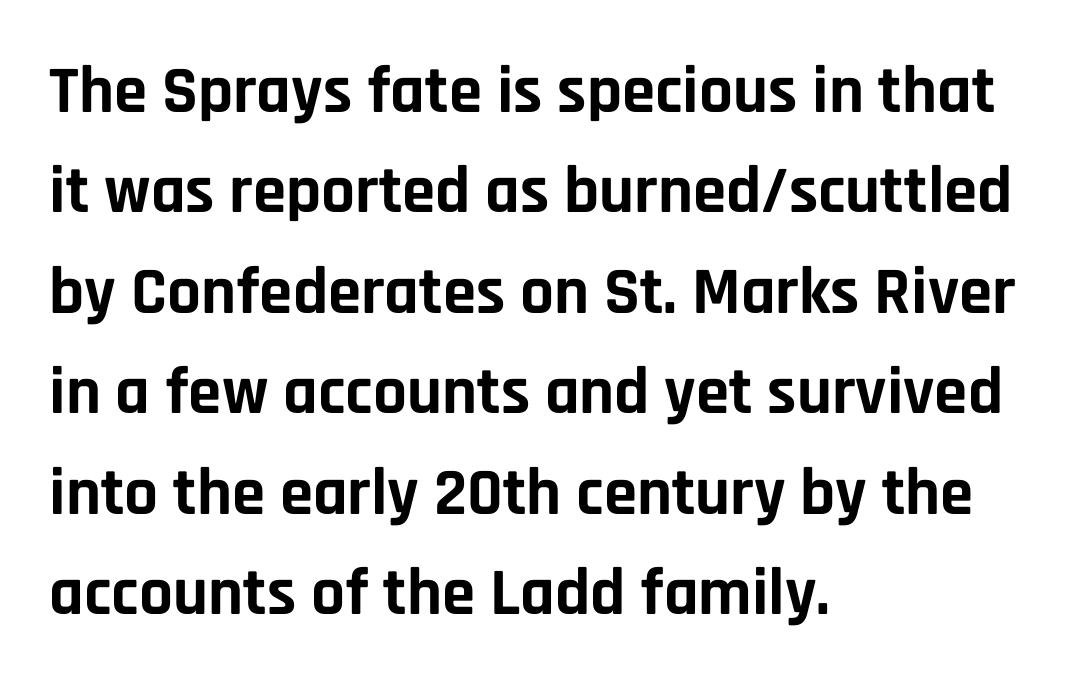
The image shows 67 px bold sans-serif type, upright; set left-aligned, normal line spacing (1.5x), normal letter spacing, not underlined; low stroke contrast and a large x-height.
